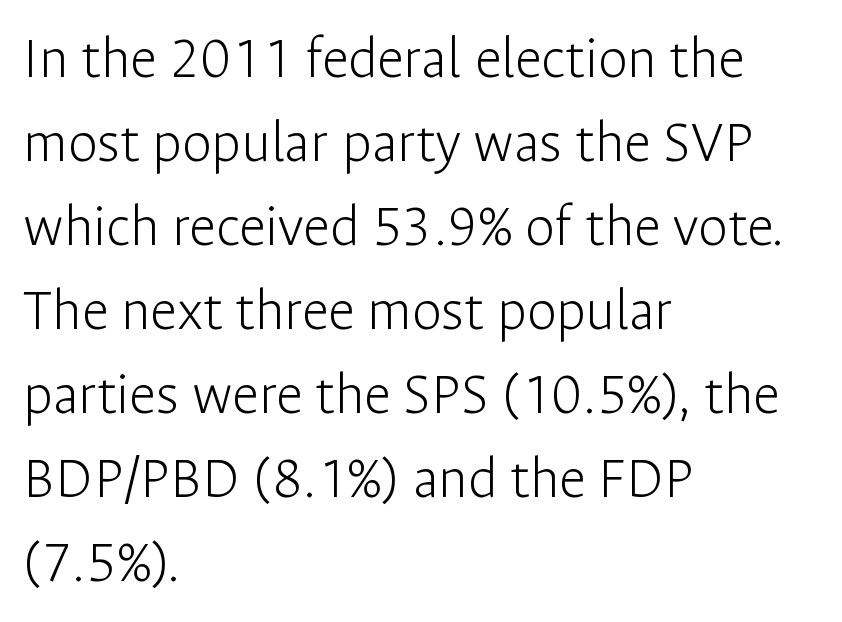
The typeface has the unassuming heft of standard copy or less. Students, note that the glyphs here touch the page at normal intervals. The glyphs are unaccompanied by any horizontal stroke below them. Nothing sits at the stroke ends, so this counts as sans-serif.
